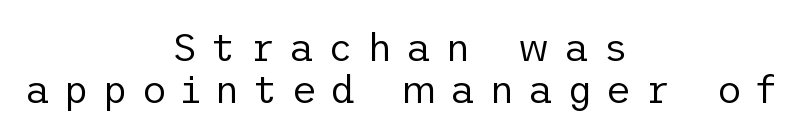
{"serif": "no", "italic": "no", "bold": "no", "weight": "regular", "width": "normal", "stroke_contrast": "low", "x_height": "medium", "underline": "no", "align": "center", "line_spacing": "tight", "line_spacing_ratio": 1.07, "letter_spacing": "wide", "letter_spacing_em": 0.35, "glyph_px": 39}
